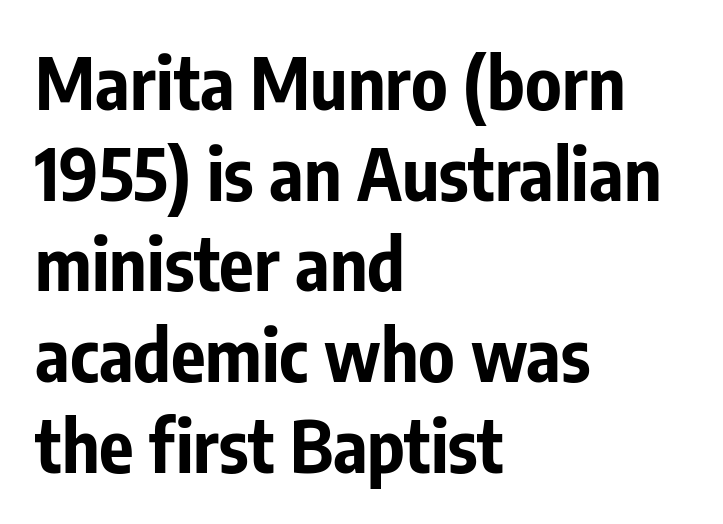
The image shows 72 px bold, condensed sans-serif type, upright; set left-aligned, normal line spacing (1.26x), normal letter spacing, not underlined; low stroke contrast and a medium x-height.
